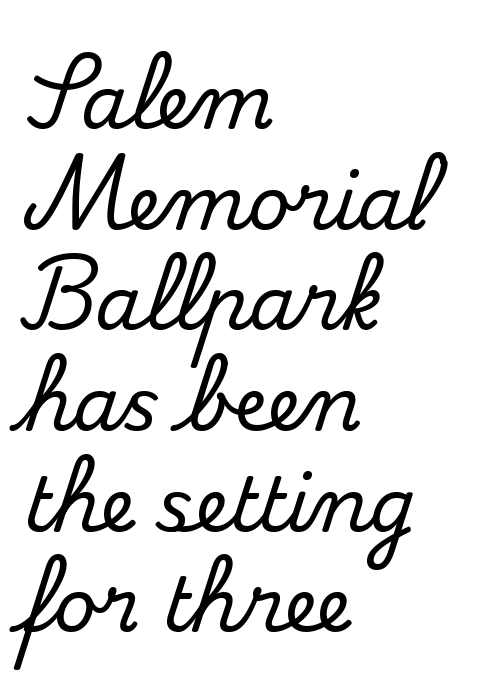
The image shows 74 px text type; set left-aligned, normal line spacing (1.36x), normal letter spacing, not underlined; medium stroke contrast and a small x-height.
